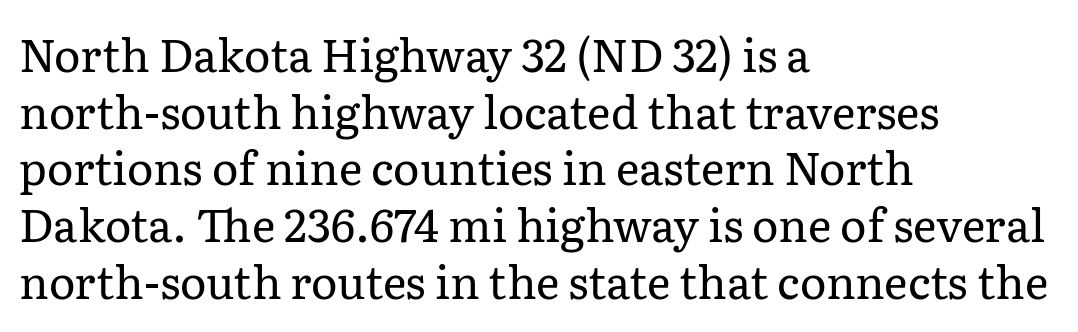
The image shows 45 px regular-weight serif type, upright; set left-aligned, normal line spacing (1.26x), normal letter spacing, not underlined; low stroke contrast and a medium x-height.
